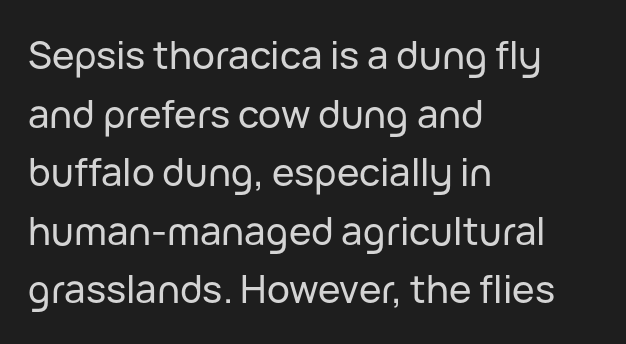
Where is the straight margin? On the left. One glance says typical: line gaps are just what's usual. Is this a fixed-width face? No — the glyphs have proportional, varying widths. A sans-serif font was chosen for this passage. Decoration check: the copy has no underline. No italicization has been applied; the sample stays upright.
